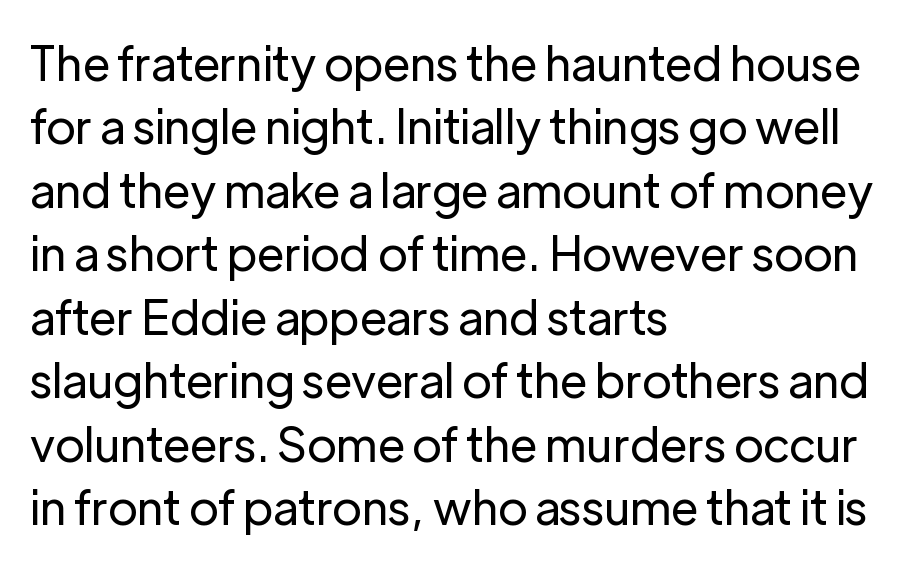
Q: Is the text bold? A: No.
Q: Is the text italic (slanted)? A: No, it is upright.
Q: Is the typeface a serif or a sans-serif typeface? A: Sans-serif.
Q: Is the text underlined? A: No.
Q: How is the paragraph aligned? A: Left-aligned.
Q: Is the spacing between letters normal or unusually wide? A: Normal.
Q: Is the spacing between lines tight, normal or loose? A: Normal.
Q: Width (condensed, normal, or wide)? A: Normal.
Q: Stroke contrast? A: Low.
Q: x-height? A: Medium.
Q: Monospaced? A: No.
